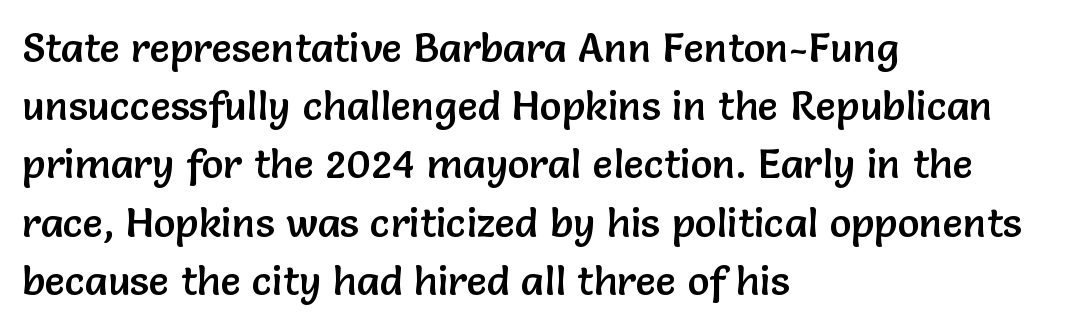
The image shows 41 px sans-serif type, upright; set left-aligned, normal line spacing (1.42x), normal letter spacing, not underlined; low stroke contrast and a medium x-height.
